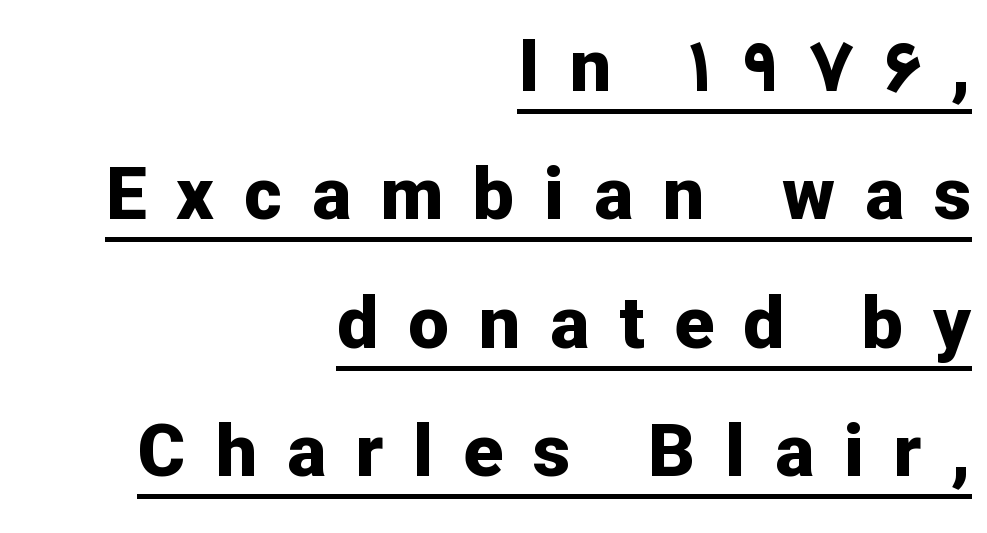
Q: Is the text bold? A: Yes.
Q: Is the text italic (slanted)? A: No, it is upright.
Q: Is the typeface a serif or a sans-serif typeface? A: Sans-serif.
Q: Is the text underlined? A: Yes.
Q: How is the paragraph aligned? A: Right-aligned.
Q: Is the spacing between letters normal or unusually wide? A: Unusually wide.
Q: Width (condensed, normal, or wide)? A: Normal.
Q: Stroke contrast? A: Low.
Q: x-height? A: Medium.
Q: Monospaced? A: No.
